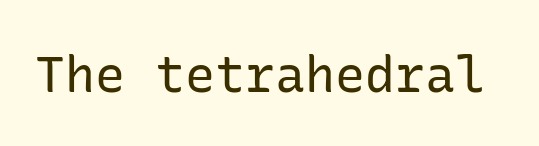
{"serif": "no", "italic": "no", "bold": "no", "weight": "regular", "width": "normal", "stroke_contrast": "low", "x_height": "medium", "underline": "no", "letter_spacing": "normal", "letter_spacing_em": 0.0, "glyph_px": 50}
